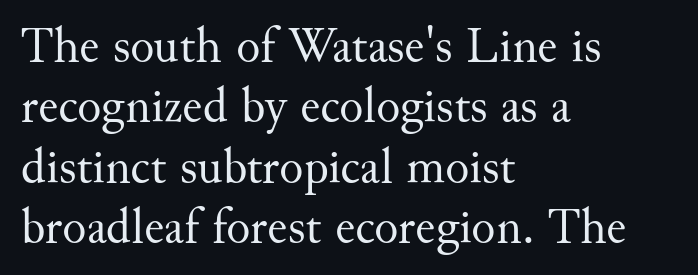
The image shows 50 px regular-weight serif type, upright; set left-aligned, line spacing 1.21x, normal letter spacing, not underlined; medium stroke contrast and a small x-height.
